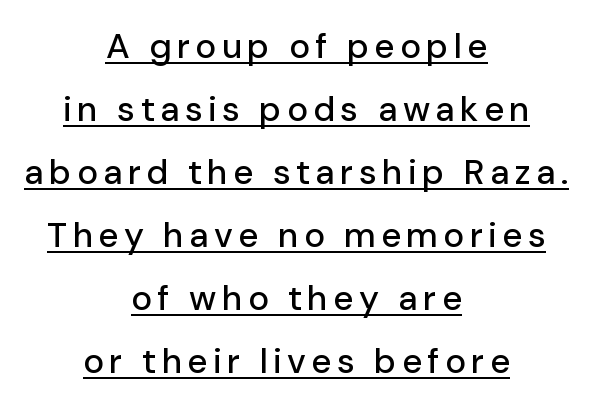
The letters stand upright; this is a roman face. The passage shown is typeset with a sans-serif family. The passage shown is typed in a proportional face where columns would drift. The specimen includes a rule beneath the text block's lines. Reading down the block, each line starts at a different indent, mirrored at its end.
